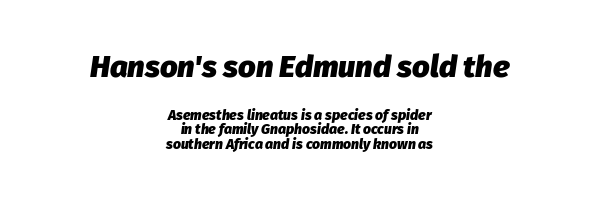
The image shows 31 px heavy type, italic (leaning right); set centered, tight line spacing (1.06x), normal letter spacing, not underlined; the first (top) block is 2.21x larger; low stroke contrast and a medium x-height.
